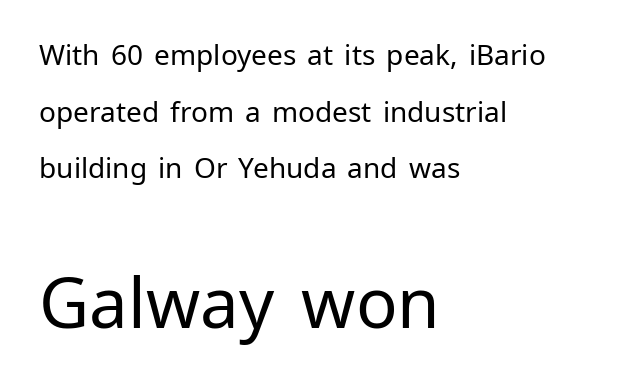
The image shows 69 px regular-weight sans-serif type, upright; set left-aligned, loose line spacing (2.02x), normal letter spacing, not underlined; the second (bottom) block is 2.46x larger; low stroke contrast and a medium x-height.
